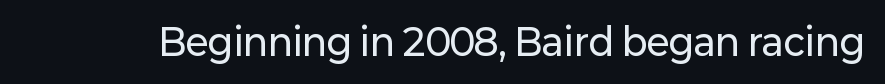
{"serif": "no", "italic": "no", "width": "normal", "stroke_contrast": "low", "x_height": "medium", "monospaced": "no", "underline": "no", "letter_spacing": "normal", "letter_spacing_em": 0.0, "glyph_px": 36}
